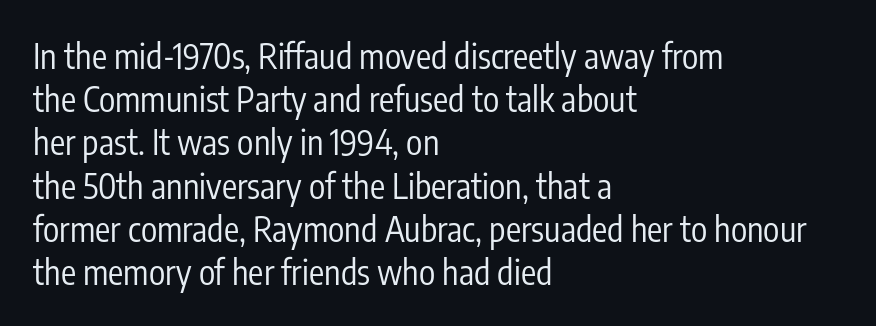
The image shows 34 px regular-weight, condensed sans-serif type, upright; set left-aligned, normal line spacing (1.27x), normal letter spacing, not underlined; low stroke contrast and a medium x-height.
